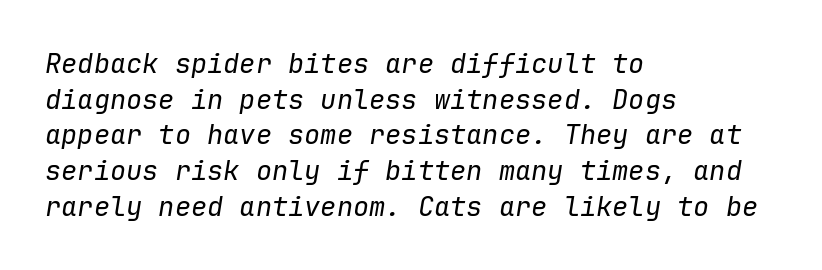
Q: Is the text bold? A: No.
Q: Is the text italic (slanted)? A: Yes, it leans right by about 9 degrees.
Q: Is the text underlined? A: No.
Q: How is the paragraph aligned? A: Left-aligned.
Q: Is the spacing between letters normal or unusually wide? A: Normal.
Q: Is the spacing between lines tight, normal or loose? A: Normal.
